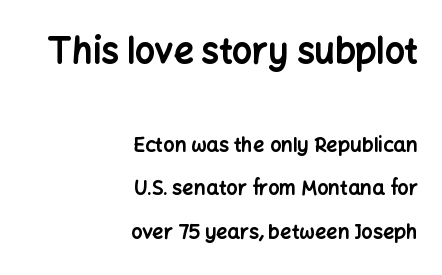
{"serif": "no", "italic": "no", "bold": "yes", "weight": "bold", "width": "normal", "stroke_contrast": "low", "x_height": "medium", "monospaced": "no", "underline": "no", "align": "right", "line_spacing": "loose", "line_spacing_ratio": 2.19, "letter_spacing": "normal", "letter_spacing_em": 0.0, "larger_block": "first", "size_ratio": 1.75, "glyph_px": 35}
